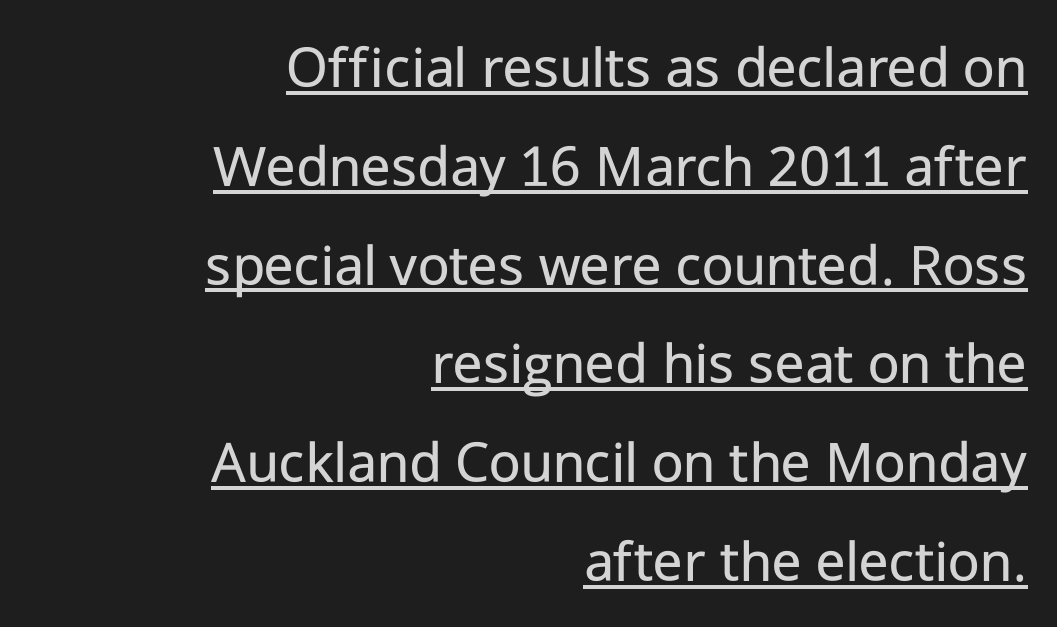
Does extra space separate the letters? No, they use regular spacing. Check the space under the baseline: a stroke is drawn there. Is the stroke heavy? The answer is a plain regular-or-lighter. In terms of leading, this rendering sits right in the middle. Do the letters lean? They stand straight. This sample has the flowing, uneven cadence of proportional lettering.
